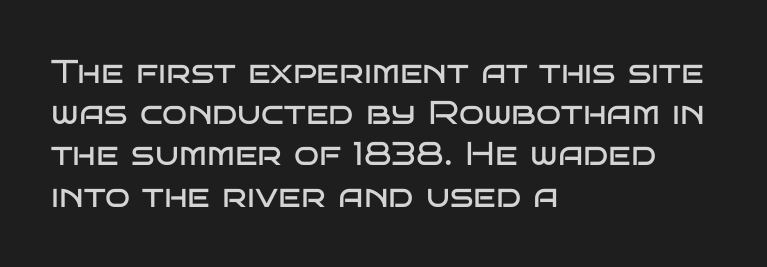
The image shows 33 px regular-weight, wide sans-serif type, upright; set left-aligned, normal line spacing (1.25x), normal letter spacing, not underlined; low stroke contrast and a large x-height.
